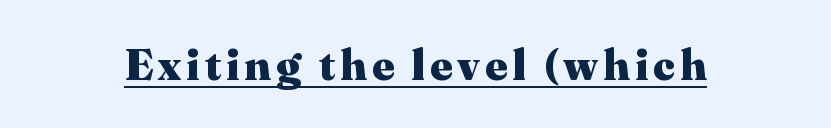
Q: Is the text bold? A: Yes.
Q: Is the text italic (slanted)? A: No, it is upright.
Q: Is the typeface a serif or a sans-serif typeface? A: Serif.
Q: Is the text underlined? A: Yes.
Q: Width (condensed, normal, or wide)? A: Normal.
Q: Stroke contrast? A: Medium.
Q: x-height? A: Medium.
Q: Monospaced? A: No.
